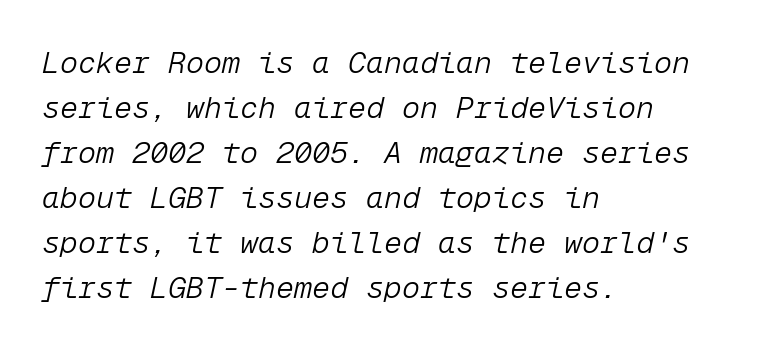
Q: Is the text bold? A: No.
Q: Is the text italic (slanted)? A: Yes, it leans right by about 12 degrees.
Q: Is the text underlined? A: No.
Q: How is the paragraph aligned? A: Left-aligned.
Q: Is the spacing between letters normal or unusually wide? A: Normal.
Q: Is the spacing between lines tight, normal or loose? A: Normal.
Q: Width (condensed, normal, or wide)? A: Normal.
Q: Stroke contrast? A: Low.
Q: x-height? A: Medium.
Q: Monospaced? A: Yes.
